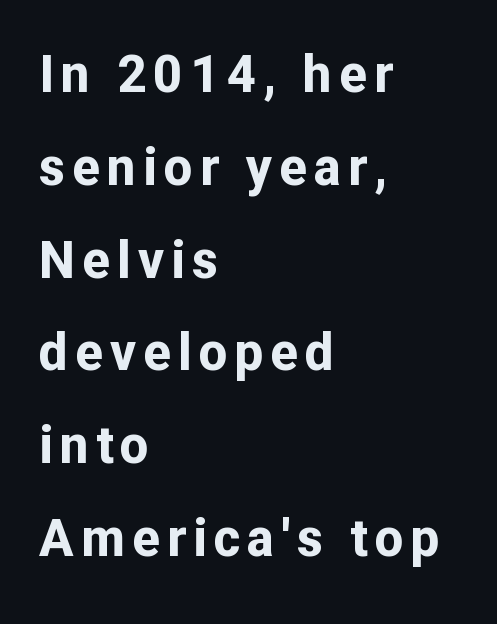
Q: Is the text bold? A: Yes.
Q: Is the text italic (slanted)? A: No, it is upright.
Q: Is the typeface a serif or a sans-serif typeface? A: Sans-serif.
Q: Is the text underlined? A: No.
Q: How is the paragraph aligned? A: Left-aligned.
Q: Width (condensed, normal, or wide)? A: Normal.
Q: Stroke contrast? A: Low.
Q: x-height? A: Medium.
Q: Monospaced? A: No.
